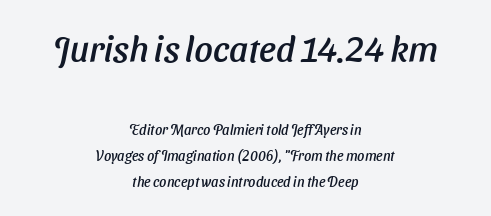
Q: Is the typeface a serif or a sans-serif typeface? A: Serif.
Q: Is the text underlined? A: No.
Q: How is the paragraph aligned? A: Centered.
Q: Is the spacing between letters normal or unusually wide? A: Normal.
Q: Which block of text is set in a larger size, the first (top) or the second (bottom)? A: The first (top) one.
Q: Width (condensed, normal, or wide)? A: Normal.
Q: Stroke contrast? A: Low.
Q: x-height? A: Medium.
Q: Monospaced? A: No.
